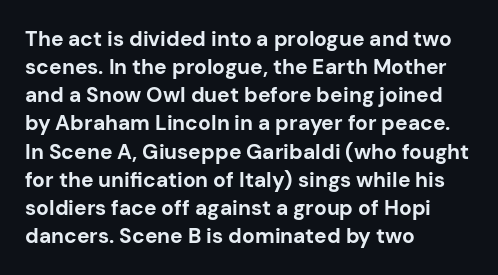
{"italic": "no", "bold": "yes", "underline": "no", "align": "left", "line_spacing": "normal", "line_spacing_ratio": 1.34, "letter_spacing": "normal", "letter_spacing_em": 0.0, "glyph_px": 21}
